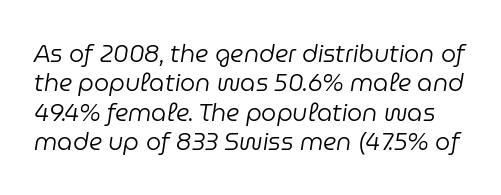
{"italic": "yes", "lean": "right", "slant_degrees": 9, "bold": "no", "underline": "no", "line_spacing_ratio": 1.22, "letter_spacing": "normal", "letter_spacing_em": 0.0, "glyph_px": 24}
